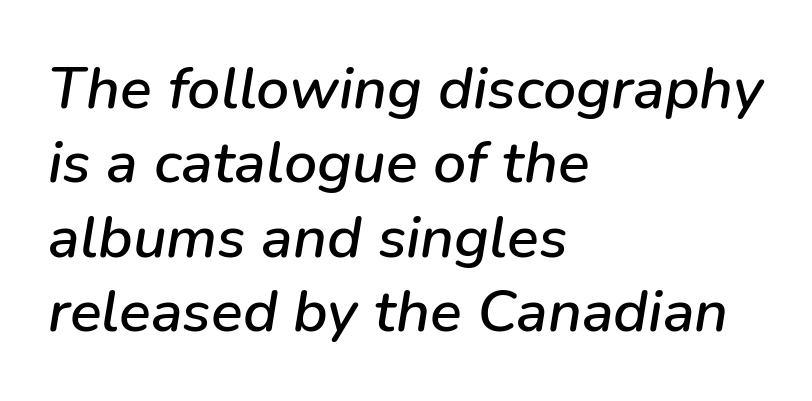
Each letter keeps its own natural width here, so spacing adapts to shape. The passage is arranged the way most books set body copy — flush left. How would I describe the line gaps? Plain and ordinary. Letters rest on an invisible, unmarked baseline.
